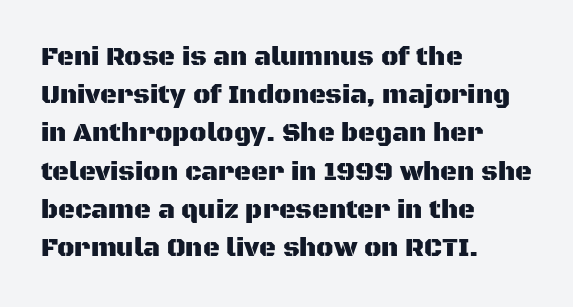
Q: Is the text italic (slanted)? A: No, it is upright.
Q: Is the text underlined? A: No.
Q: How is the paragraph aligned? A: Left-aligned.
Q: Is the spacing between letters normal or unusually wide? A: Normal.
Q: Is the spacing between lines tight, normal or loose? A: Normal.
